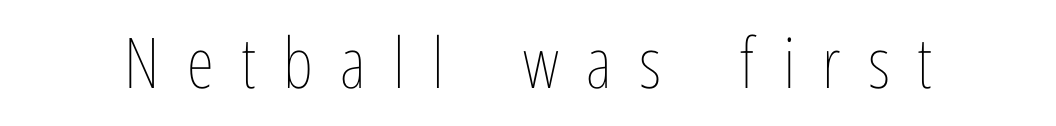
The image shows 70 px thin, condensed type, upright; set unusually wide letter spacing (+0.39 em), not underlined; low stroke contrast and a medium x-height.
